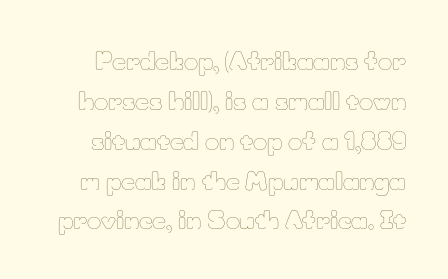
How are the letters spaced? Ordinarily, with no added tracking. A clean baseline with only descenders dipping below it. Baseline-to-baseline distance is the conventional proportion of letter height. This reads as an unemphasized weight, regular at the heaviest. Posture: vertical.
